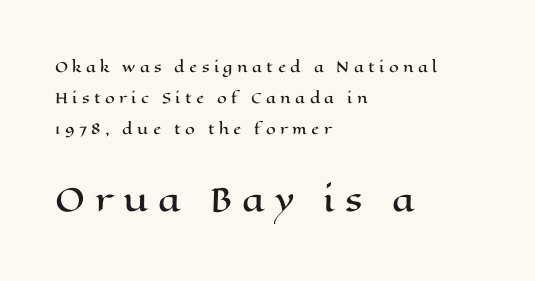
Q: Is the text italic (slanted)? A: No, it is upright.
Q: Is the text underlined? A: No.
Q: How is the paragraph aligned? A: Left-aligned.
Q: Is the spacing between letters normal or unusually wide? A: Unusually wide.
Q: Is the spacing between lines tight, normal or loose? A: Loose.
Q: Which block of text is set in a larger size, the first (top) or the second (bottom)? A: The second (bottom) one.
Q: Width (condensed, normal, or wide)? A: Wide.
Q: Stroke contrast? A: High.
Q: x-height? A: Medium.
Q: Monospaced? A: No.
